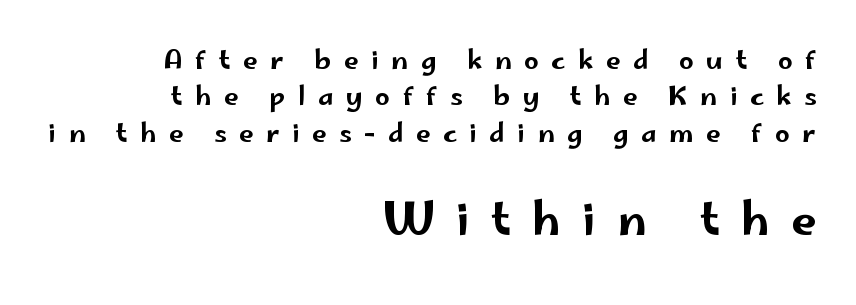
Q: Is the text italic (slanted)? A: No, it is upright.
Q: Is the typeface a serif or a sans-serif typeface? A: Sans-serif.
Q: Is the text underlined? A: No.
Q: How is the paragraph aligned? A: Right-aligned.
Q: Is the spacing between letters normal or unusually wide? A: Unusually wide.
Q: Is the spacing between lines tight, normal or loose? A: Normal.
Q: Which block of text is set in a larger size, the first (top) or the second (bottom)? A: The second (bottom) one.
Q: Width (condensed, normal, or wide)? A: Wide.
Q: Stroke contrast? A: Low.
Q: x-height? A: Small.
Q: Monospaced? A: No.
